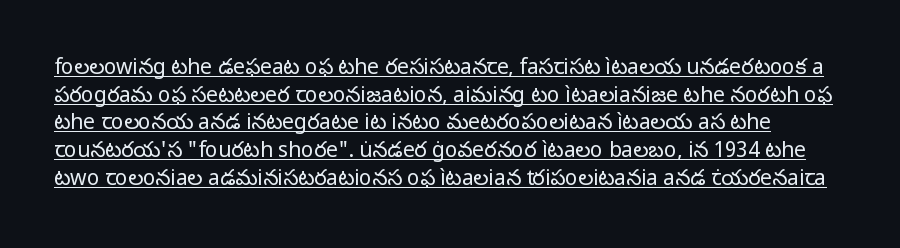
The vertical gap from one line to the next is medium. The glyphs are accompanied by a horizontal stroke just below them. Do the letters lean? They stand straight. A quiet, ordinary-to-light weight characterises the typeface. Each word holds together tightly as a unit, with standard inter-letter gaps.
